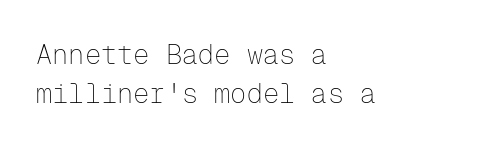
Default kerning and tracking; the words read as compact shapes. No heavy texture on the line: the type isn't bold. A roman cut, with each character standing at attention. Notice how the passage keeps a crisp vertical edge on the left only. Bare-footed words on every line.
